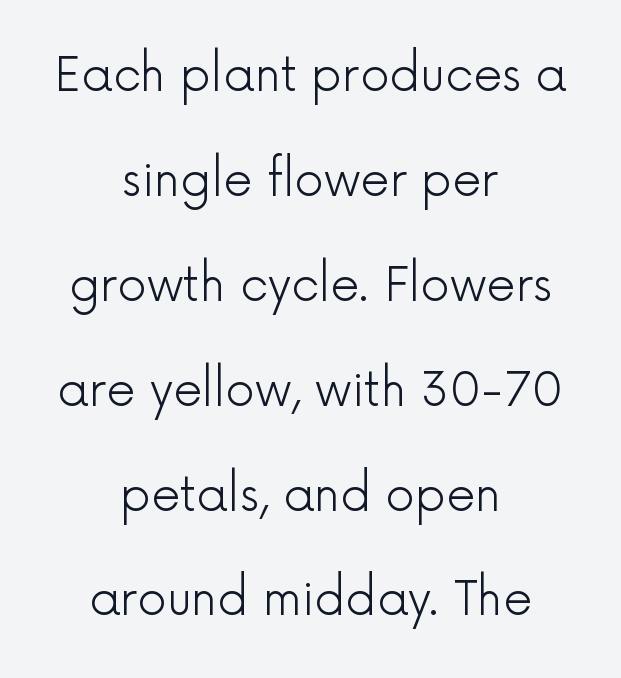
{"serif": "no", "italic": "no", "bold": "no", "weight": "light", "width": "normal", "x_height": "medium", "monospaced": "no", "underline": "no", "align": "center", "line_spacing": "loose", "line_spacing_ratio": 2.28, "letter_spacing": "normal", "letter_spacing_em": 0.0, "glyph_px": 46}
